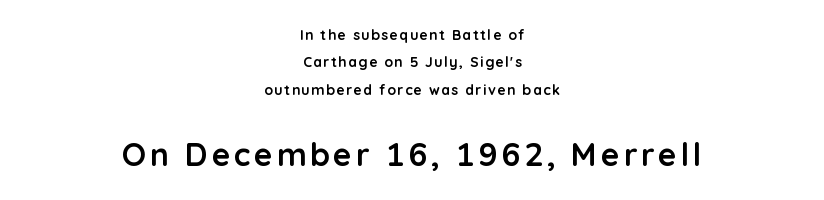
A centered setting, common on invitations and titles, is used for this passage. Grotesque or geometric, the face here clearly has no serifs. Bigger letters appear in the bottom chunk; the top chunk is reduced. Compared with typical paragraphs, the rows here are farther apart. Every character sits straight up, as roman type does. As a designer I'd log this as weight 700, bold.
